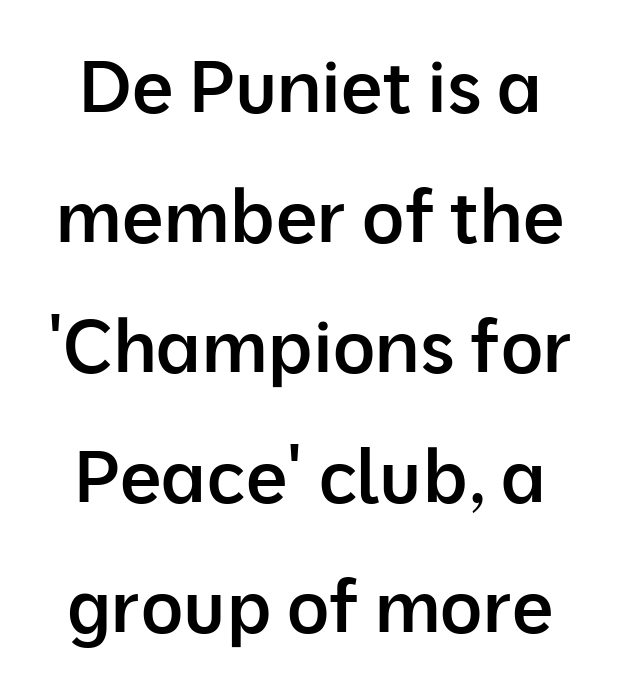
The area under the type is left untouched. This is roman type, the default non-slanted kind. Grotesque or geometric, the face here clearly has no serifs. The face used here is a semibold: visibly heavier than regular, lighter than bold. What stands out about the letter spacing? Nothing — it is the standard amount.
